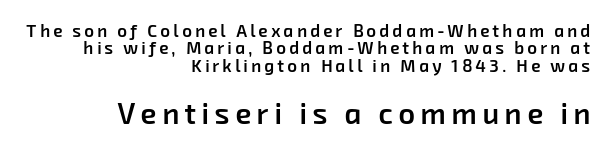
Q: Is the text bold? A: Semi-bold.
Q: Is the typeface a serif or a sans-serif typeface? A: Sans-serif.
Q: Is the text underlined? A: No.
Q: How is the paragraph aligned? A: Right-aligned.
Q: Is the spacing between lines tight, normal or loose? A: Tight.
Q: Which block of text is set in a larger size, the first (top) or the second (bottom)? A: The second (bottom) one.
Q: Width (condensed, normal, or wide)? A: Normal.
Q: Stroke contrast? A: Low.
Q: x-height? A: Medium.
Q: Monospaced? A: No.
